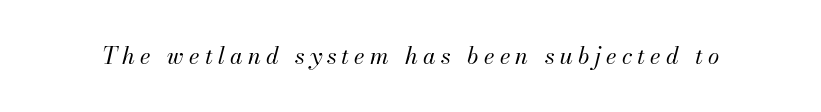
The image shows 23 px text type, italic (leaning right); set unusually wide letter spacing (+0.23 em), not underlined.
